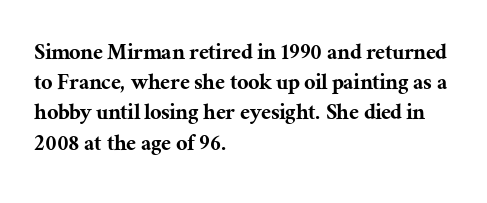
Q: Is the text italic (slanted)? A: No, it is upright.
Q: Is the text underlined? A: No.
Q: How is the paragraph aligned? A: Left-aligned.
Q: Is the spacing between letters normal or unusually wide? A: Normal.
